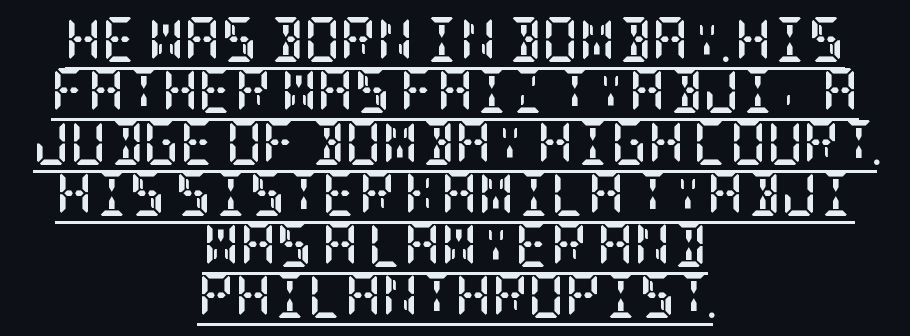
The image shows 45 px semibold, condensed serif type, upright; set centered, tight line spacing (1.14x), normal letter spacing, underlined; low stroke contrast and a large x-height.
